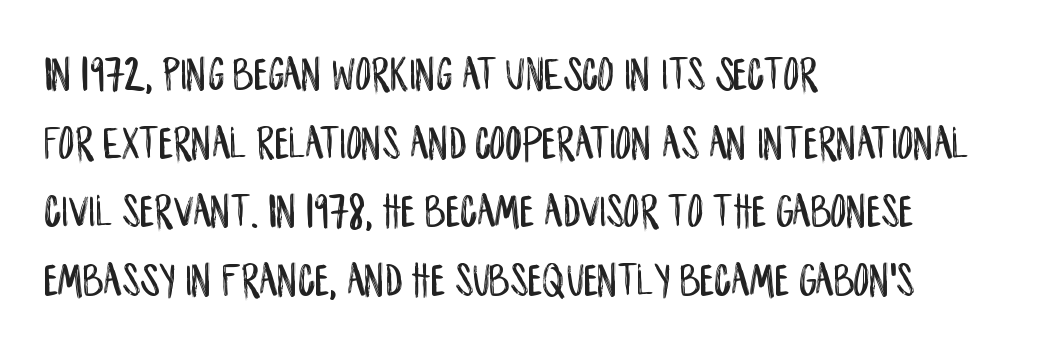
Q: Is the text italic (slanted)? A: No, it is upright.
Q: Is the typeface a serif or a sans-serif typeface? A: Sans-serif.
Q: Is the text underlined? A: No.
Q: How is the paragraph aligned? A: Left-aligned.
Q: Is the spacing between letters normal or unusually wide? A: Normal.
Q: Is the spacing between lines tight, normal or loose? A: Normal.
Q: Width (condensed, normal, or wide)? A: Condensed.
Q: Stroke contrast? A: Low.
Q: x-height? A: Large.
Q: Monospaced? A: No.
